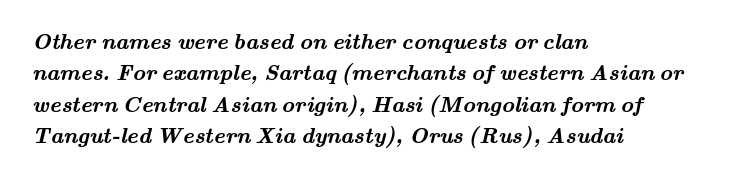
{"bold": "yes", "underline": "no", "align": "left", "line_spacing": "normal", "line_spacing_ratio": 1.43, "letter_spacing": "normal", "letter_spacing_em": 0.0, "glyph_px": 22}
